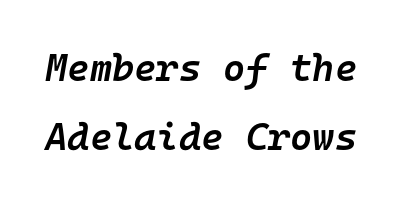
Q: Is the text bold? A: Semi-bold.
Q: Is the text italic (slanted)? A: Yes, it leans right by about 10 degrees.
Q: Is the text underlined? A: No.
Q: Is the spacing between letters normal or unusually wide? A: Normal.
Q: Width (condensed, normal, or wide)? A: Normal.
Q: Stroke contrast? A: Low.
Q: x-height? A: Medium.
Q: Monospaced? A: Yes.
